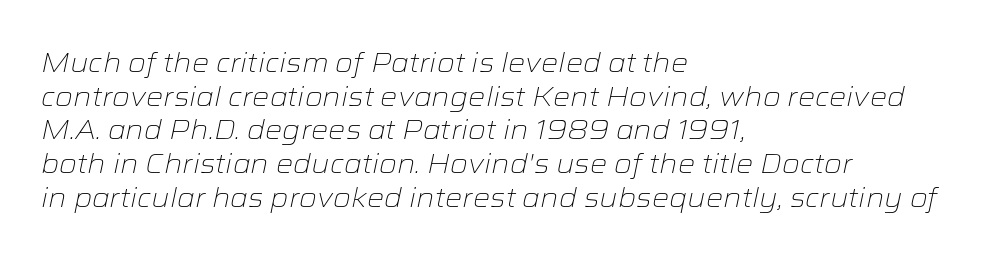
The typography opts for an oblique posture over an upright one. Stems and bowls with no extra thickness — not bold. The area under the type is left untouched. Line beginnings align vertically; line endings do not. You could call the tracking neutral — neither tight nor loose. Regular leading.
